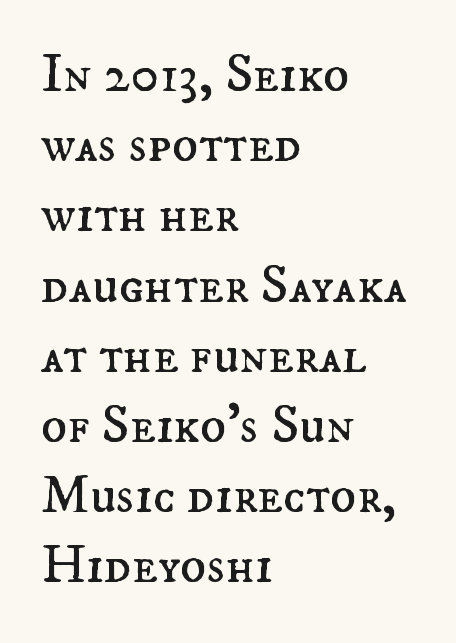
The image shows 54 px regular-weight type, upright; set left-aligned, normal line spacing (1.3x), normal letter spacing, not underlined; medium stroke contrast and a small x-height.
